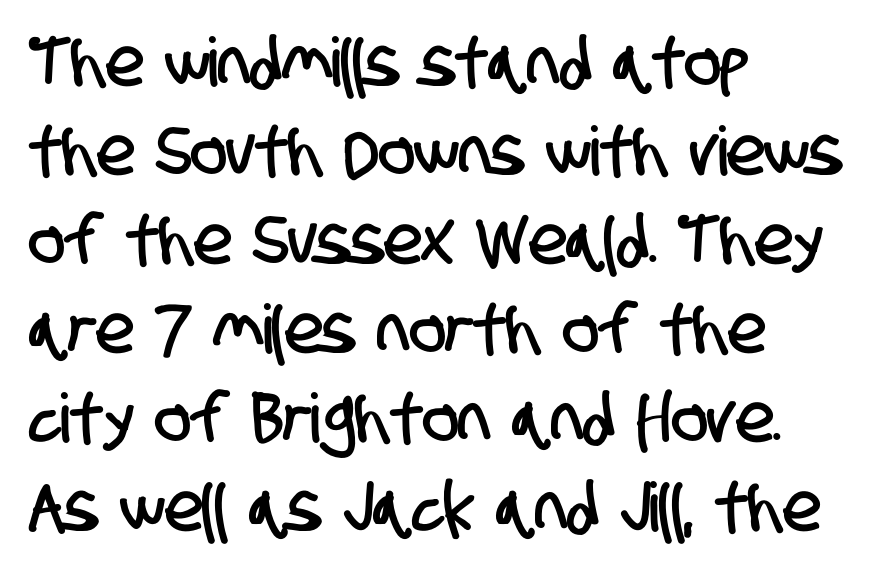
A typesetter would label this face a sans. The rendering keeps characters at their native spacing. Descender tails drop into unmarked territory. These lines are rendered in a variable-pitch font.
